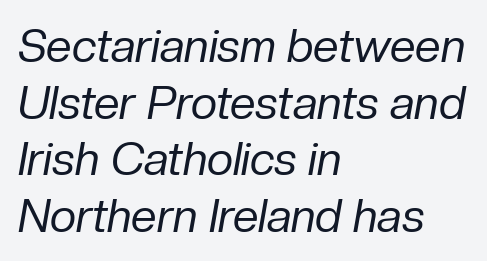
Q: Is the text bold? A: No.
Q: Is the text italic (slanted)? A: Yes, it leans right by about 10 degrees.
Q: Is the text underlined? A: No.
Q: How is the paragraph aligned? A: Left-aligned.
Q: Is the spacing between letters normal or unusually wide? A: Normal.
Q: Width (condensed, normal, or wide)? A: Normal.
Q: Stroke contrast? A: Low.
Q: x-height? A: Medium.
Q: Monospaced? A: No.
